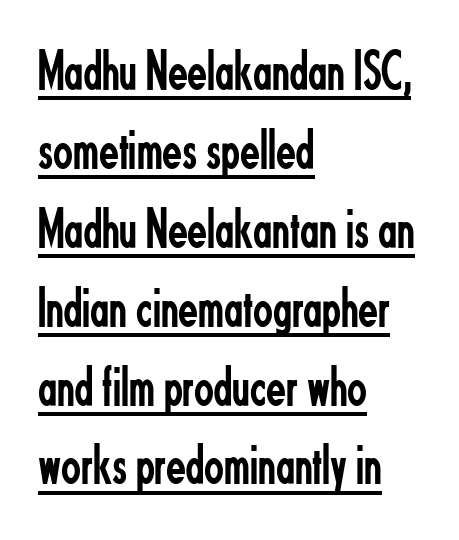
Summary of vertical rhythm: regular, with standard interline spacing. The paragraph shown leans on its left margin. Each stroke keeps to a modest, everyday thickness or less. The letters advance in unequal steps, a hallmark of proportional type. Students, observe the line beneath the letters — that is underlining.
